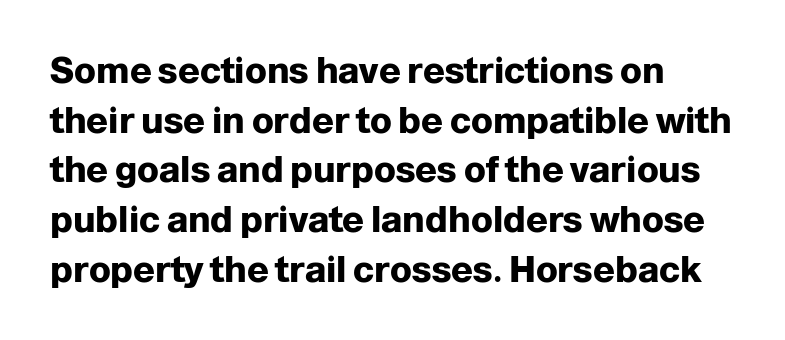
Serifs: no, the terminals of the letterforms are clean. The lines are quadded left. Stroke thickness is high; the sample reads as a true bold. One glance says typical: line gaps are just what's usual. Think of a printed novel: that variable character pitch is what you see here.
